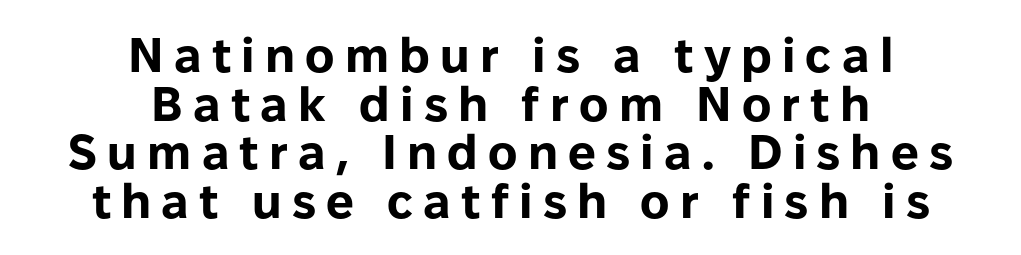
{"serif": "no", "italic": "no", "bold": "yes", "weight": "bold", "width": "normal", "stroke_contrast": "low", "x_height": "medium", "monospaced": "no", "underline": "no", "align": "center", "line_spacing": "tight", "line_spacing_ratio": 0.99, "letter_spacing": "wide", "letter_spacing_em": 0.21, "glyph_px": 49}
